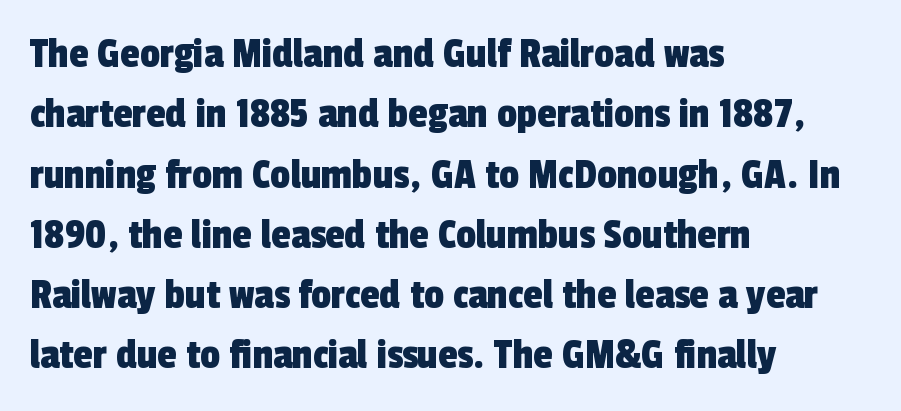
A sans-serif font was chosen for this passage. Note the varied advance widths — an 'i' is clearly narrower than an 'm'. The gaps between neighbouring characters are ordinary and unremarkable. Teacher's note: observe the even left margin — that is flush-left alignment. The rendering uses a moderate line-height, typical for paragraphs. The glyphs are unaccompanied by any horizontal stroke below them.
